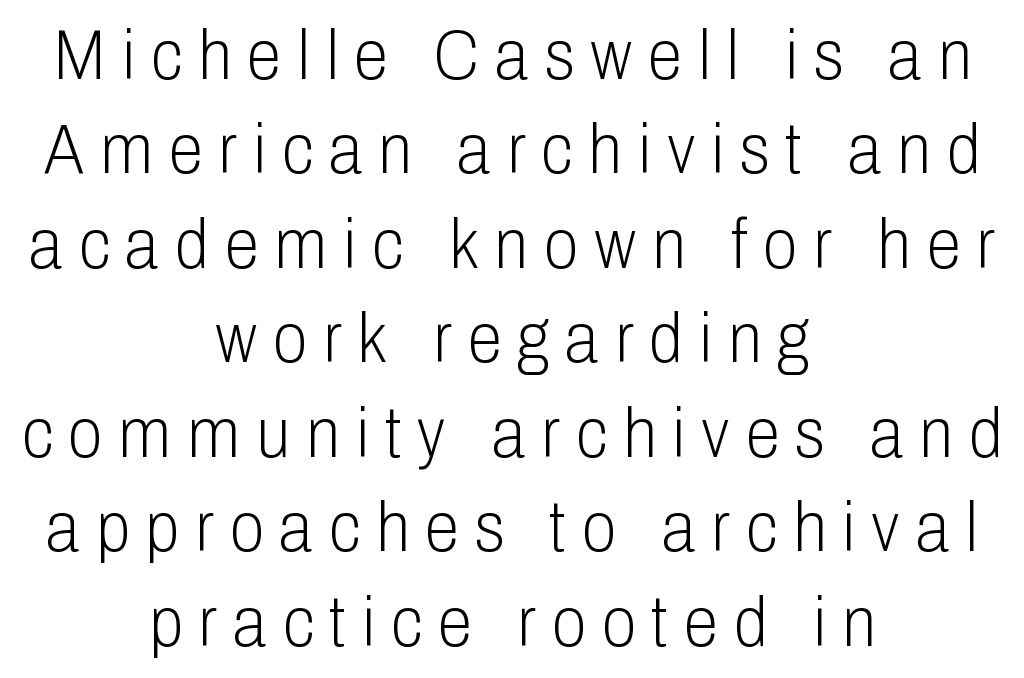
{"serif": "no", "italic": "no", "bold": "no", "weight": "light", "width": "condensed", "stroke_contrast": "low", "x_height": "medium", "monospaced": "no", "underline": "no", "align": "center", "line_spacing": "normal", "line_spacing_ratio": 1.35, "letter_spacing": "wide", "letter_spacing_em": 0.23, "glyph_px": 70}
